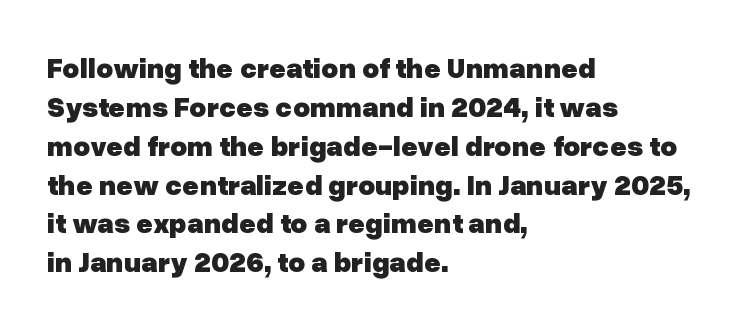
The image shows 29 px heavy sans-serif type, upright; set left-aligned, normal line spacing (1.34x), normal letter spacing, not underlined; low stroke contrast and a medium x-height.
